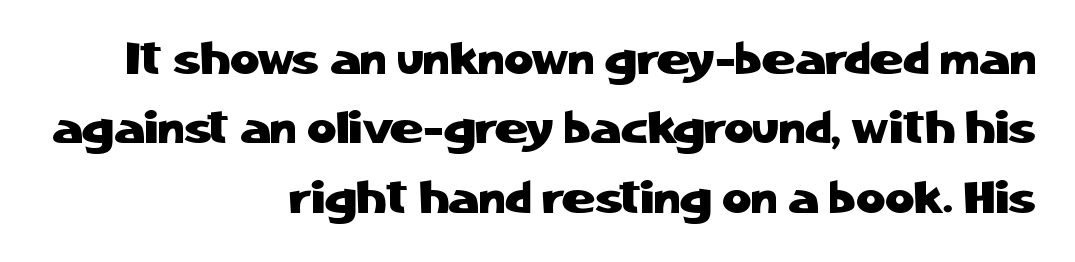
The rendering anchors every line to the right-hand side. Descender tails drop into unmarked territory. You could not count columns in this text — the font is proportionally spaced. Whoever set this chose a conventional vertical rhythm.
